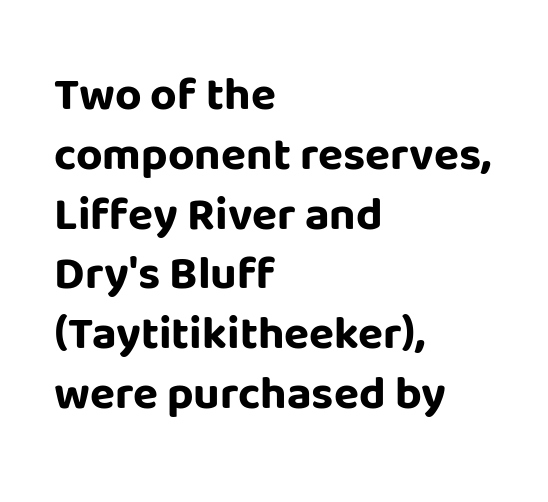
Q: Is the text bold? A: Yes.
Q: Is the text italic (slanted)? A: No, it is upright.
Q: Is the typeface a serif or a sans-serif typeface? A: Sans-serif.
Q: Is the text underlined? A: No.
Q: How is the paragraph aligned? A: Left-aligned.
Q: Is the spacing between letters normal or unusually wide? A: Normal.
Q: Is the spacing between lines tight, normal or loose? A: Normal.
Q: Width (condensed, normal, or wide)? A: Normal.
Q: Stroke contrast? A: Low.
Q: x-height? A: Large.
Q: Monospaced? A: No.
